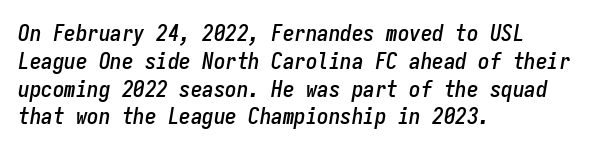
Q: Is the text italic (slanted)? A: Yes, it leans right by about 9 degrees.
Q: Is the text underlined? A: No.
Q: How is the paragraph aligned? A: Left-aligned.
Q: Is the spacing between letters normal or unusually wide? A: Normal.
